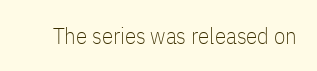
The image shows 23 px text type, upright; set normal letter spacing, not underlined.
